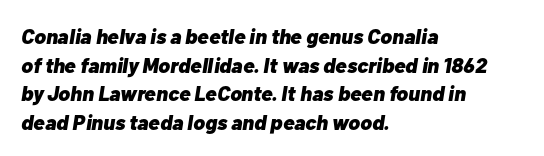
{"italic": "yes", "lean": "right", "slant_degrees": 10, "bold": "yes", "underline": "no", "align": "left", "line_spacing": "normal", "line_spacing_ratio": 1.36, "letter_spacing": "normal", "letter_spacing_em": 0.0, "glyph_px": 21}
